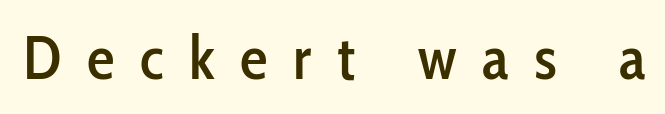
{"serif": "no", "italic": "no", "width": "condensed", "stroke_contrast": "low", "x_height": "medium", "monospaced": "no", "underline": "no", "letter_spacing": "wide", "letter_spacing_em": 0.41, "glyph_px": 62}
